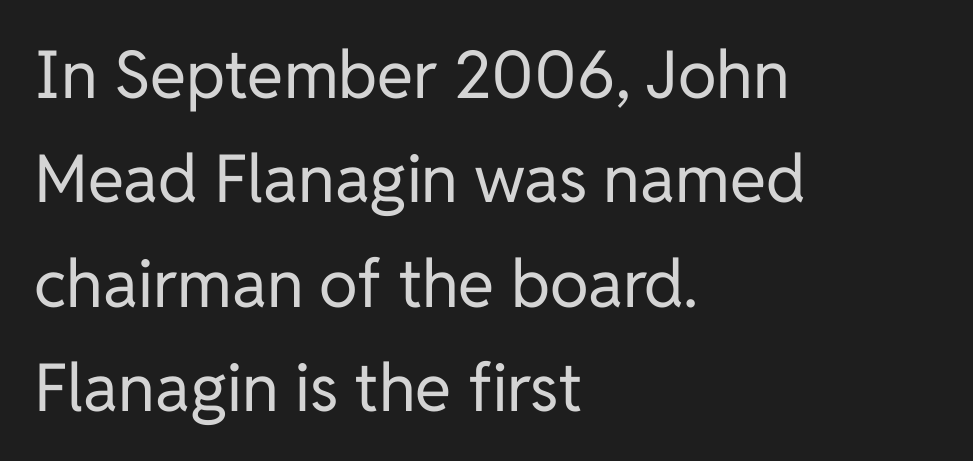
Q: Is the text bold? A: No.
Q: Is the text italic (slanted)? A: No, it is upright.
Q: Is the typeface a serif or a sans-serif typeface? A: Sans-serif.
Q: Is the text underlined? A: No.
Q: How is the paragraph aligned? A: Left-aligned.
Q: Is the spacing between letters normal or unusually wide? A: Normal.
Q: Is the spacing between lines tight, normal or loose? A: Normal.
Q: Width (condensed, normal, or wide)? A: Normal.
Q: Stroke contrast? A: Low.
Q: x-height? A: Medium.
Q: Monospaced? A: No.
